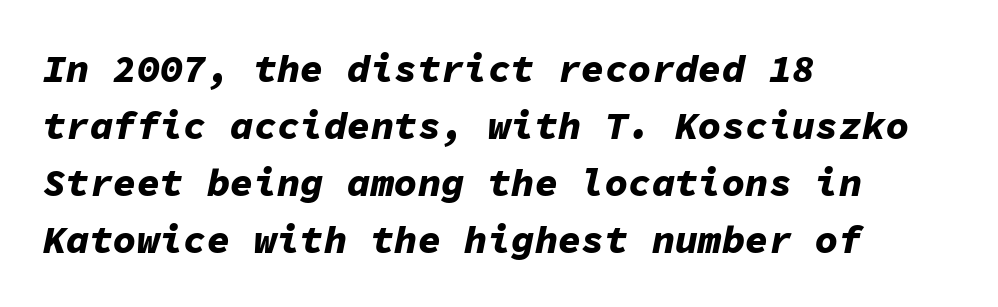
Q: Is the text bold? A: Yes.
Q: Is the text italic (slanted)? A: Yes, it leans right by about 11 degrees.
Q: Is the text underlined? A: No.
Q: How is the paragraph aligned? A: Left-aligned.
Q: Is the spacing between letters normal or unusually wide? A: Normal.
Q: Is the spacing between lines tight, normal or loose? A: Normal.
Q: Width (condensed, normal, or wide)? A: Normal.
Q: Stroke contrast? A: Low.
Q: x-height? A: Medium.
Q: Monospaced? A: Yes.
